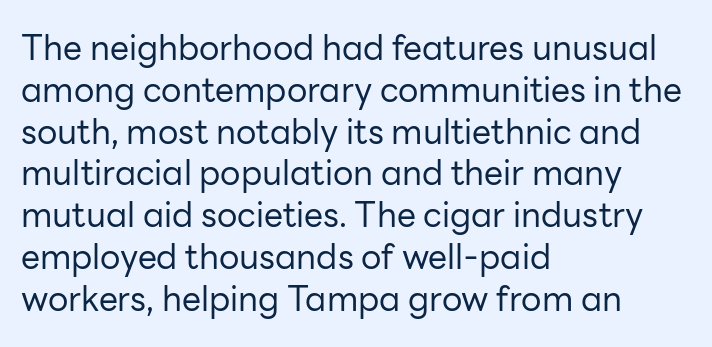
{"serif": "no", "italic": "no", "bold": "no", "weight": "regular", "width": "normal", "stroke_contrast": "low", "x_height": "medium", "monospaced": "no", "underline": "no", "align": "left", "line_spacing_ratio": 1.23, "letter_spacing": "normal", "letter_spacing_em": 0.0, "glyph_px": 34}
